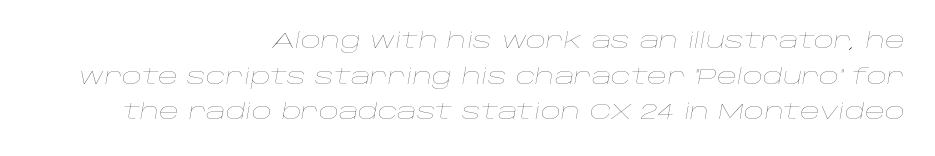
Q: Is the text bold? A: No.
Q: Is the text italic (slanted)? A: Yes, it leans right by about 10 degrees.
Q: Is the text underlined? A: No.
Q: How is the paragraph aligned? A: Right-aligned.
Q: Is the spacing between letters normal or unusually wide? A: Normal.
Q: Is the spacing between lines tight, normal or loose? A: Normal.
